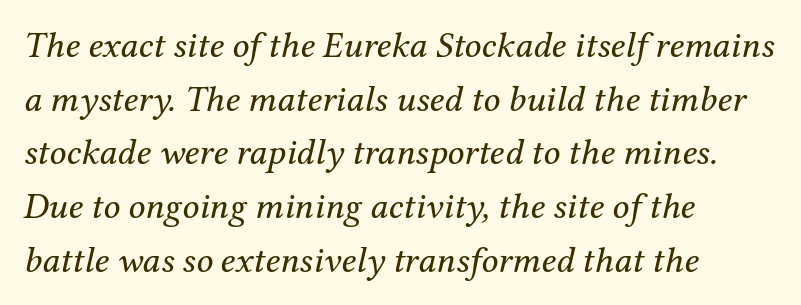
The image shows 37 px regular-weight serif type, italic (leaning right); set left-aligned, normal line spacing (1.45x), normal letter spacing, not underlined; medium stroke contrast and a medium x-height.
